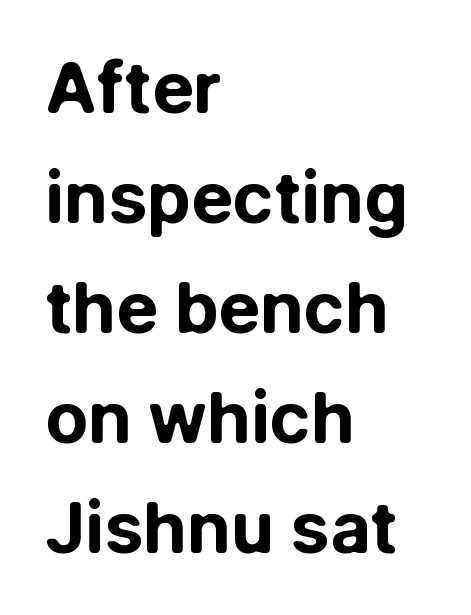
{"serif": "no", "italic": "no", "bold": "yes", "weight": "bold", "width": "normal", "stroke_contrast": "low", "x_height": "medium", "monospaced": "no", "underline": "no", "align": "left", "line_spacing": "normal", "line_spacing_ratio": 1.57, "letter_spacing": "normal", "letter_spacing_em": 0.0, "glyph_px": 70}
